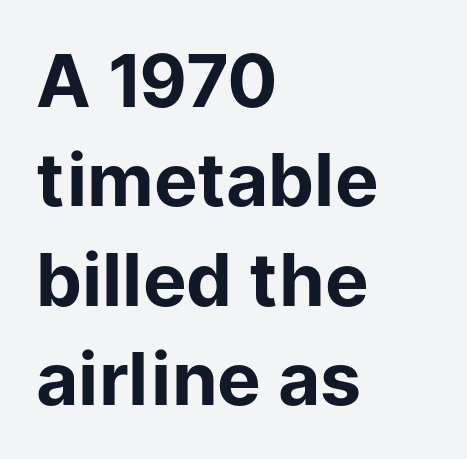
Check under the words: just untouched page. The letters advance in unequal steps, a hallmark of proportional type. Notice how the stems are strictly vertical — no italics here. Glyph-to-glyph distance matches everyday printed text.
